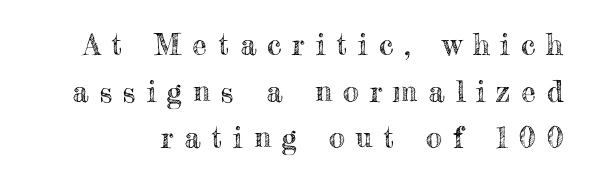
{"italic": "no", "width": "normal", "x_height": "small", "monospaced": "no", "underline": "no", "line_spacing": "normal", "line_spacing_ratio": 1.61, "letter_spacing": "wide", "letter_spacing_em": 0.38, "glyph_px": 29}
